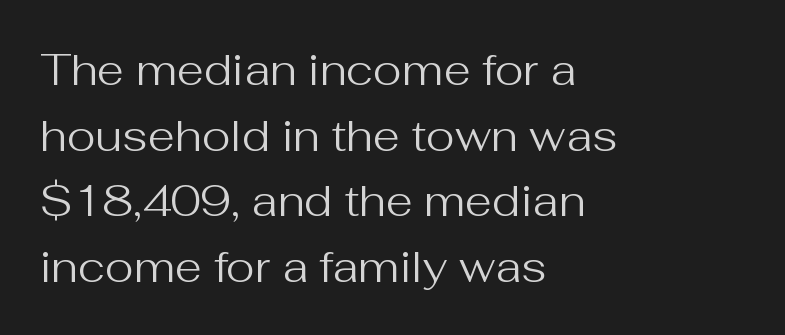
{"serif": "no", "italic": "no", "bold": "no", "weight": "regular", "width": "normal", "stroke_contrast": "medium", "x_height": "medium", "monospaced": "no", "underline": "no", "align": "left", "line_spacing": "normal", "line_spacing_ratio": 1.49, "letter_spacing": "normal", "letter_spacing_em": 0.0, "glyph_px": 44}
